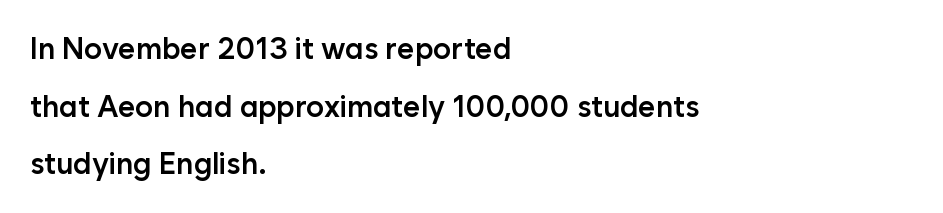
{"serif": "no", "italic": "no", "bold": "semi", "weight": "semibold", "width": "normal", "stroke_contrast": "low", "x_height": "medium", "monospaced": "no", "underline": "no", "align": "left", "line_spacing": "loose", "line_spacing_ratio": 1.92, "letter_spacing": "normal", "letter_spacing_em": 0.0, "glyph_px": 30}
